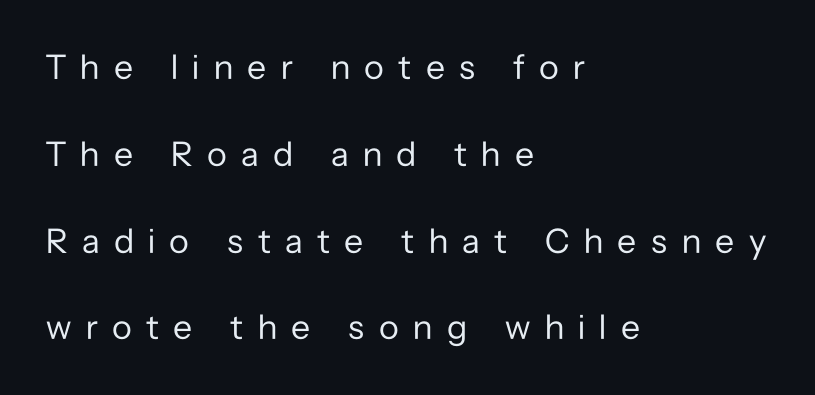
Q: Is the text bold? A: No.
Q: Is the text italic (slanted)? A: No, it is upright.
Q: Is the typeface a serif or a sans-serif typeface? A: Sans-serif.
Q: Is the text underlined? A: No.
Q: How is the paragraph aligned? A: Left-aligned.
Q: Is the spacing between letters normal or unusually wide? A: Unusually wide.
Q: Is the spacing between lines tight, normal or loose? A: Loose.
Q: Width (condensed, normal, or wide)? A: Normal.
Q: Stroke contrast? A: Low.
Q: x-height? A: Medium.
Q: Monospaced? A: No.
